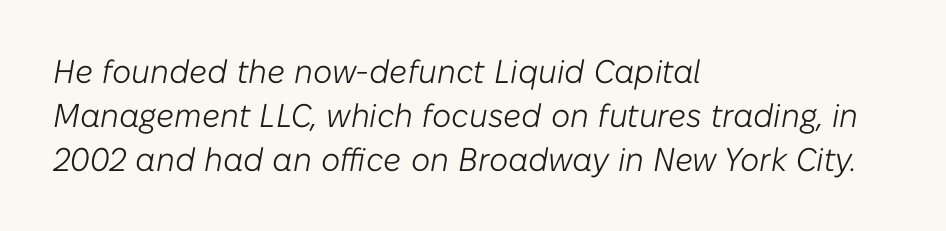
Q: Is the text bold? A: No.
Q: Is the text italic (slanted)? A: Yes, it leans right by about 10 degrees.
Q: Is the text underlined? A: No.
Q: How is the paragraph aligned? A: Left-aligned.
Q: Is the spacing between letters normal or unusually wide? A: Normal.
Q: Is the spacing between lines tight, normal or loose? A: Normal.
Q: Width (condensed, normal, or wide)? A: Normal.
Q: Stroke contrast? A: Low.
Q: x-height? A: Medium.
Q: Monospaced? A: No.
